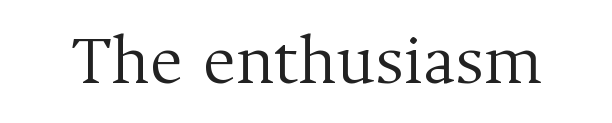
The image shows 72 px light serif type, upright; set normal letter spacing, not underlined; medium stroke contrast and a medium x-height.
